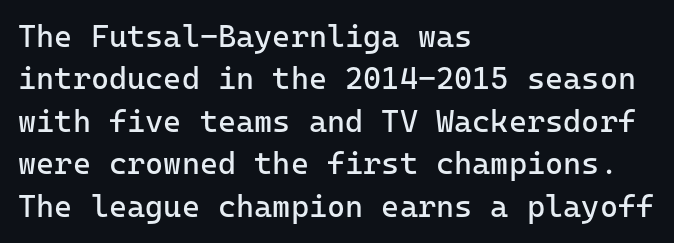
Q: Is the text bold? A: No.
Q: Is the text italic (slanted)? A: No, it is upright.
Q: Is the typeface a serif or a sans-serif typeface? A: Sans-serif.
Q: Is the text underlined? A: No.
Q: How is the paragraph aligned? A: Left-aligned.
Q: Is the spacing between letters normal or unusually wide? A: Normal.
Q: Is the spacing between lines tight, normal or loose? A: Normal.
Q: Width (condensed, normal, or wide)? A: Normal.
Q: Stroke contrast? A: Low.
Q: x-height? A: Medium.
Q: Monospaced? A: Yes.
